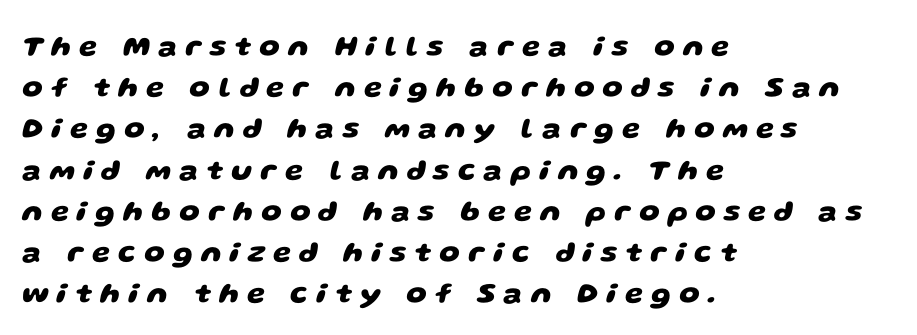
The passage shown is typed in a proportional face where columns would drift. The tracking reads as deliberately expanded to a designer's eye. A student would call this left alignment; a typographer would say flush left, rag right. Rows of type keep a routine distance in the vertical direction.
